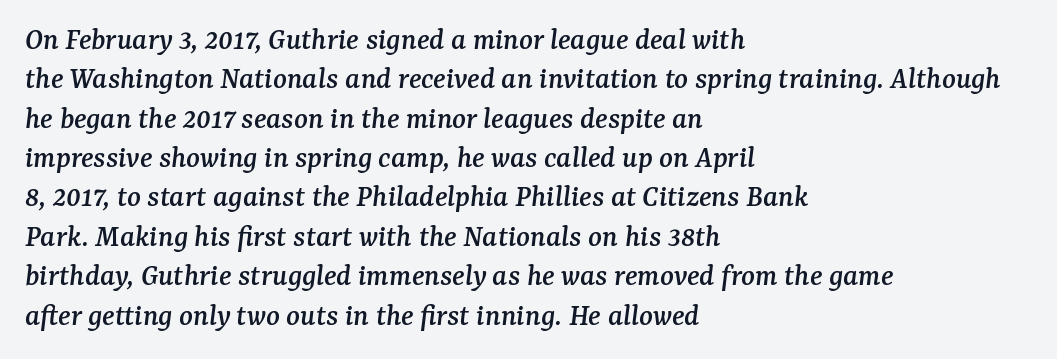
Notice how the passage keeps a crisp vertical edge on the left only. A bare baseline throughout the passage. Nothing unusual about the tracking: characters are spaced as the font intends. Look at the bottom of the vertical strokes: they flare into serifs here. The passage shown is typed in a proportional face where columns would drift.
